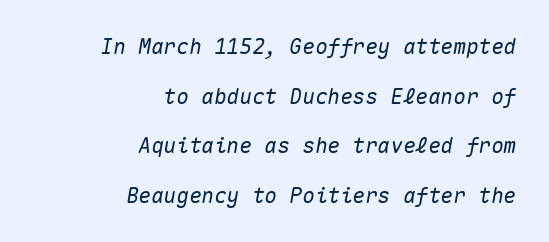
The image shows 21 px text type, italic (leaning right); set right-aligned, loose line spacing (2.36x), normal letter spacing, not underlined.
